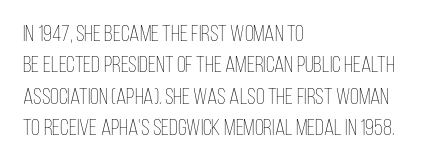
One glance says typical: line gaps are just what's usual. What stands out about the letter spacing? Nothing — it is the standard amount. This reads as an unemphasized weight, regular at the heaviest. The text block is weighted toward the left margin, trailing off unevenly rightward. Descender tails drop into unmarked territory. The specimen reads as upright at a glance.
